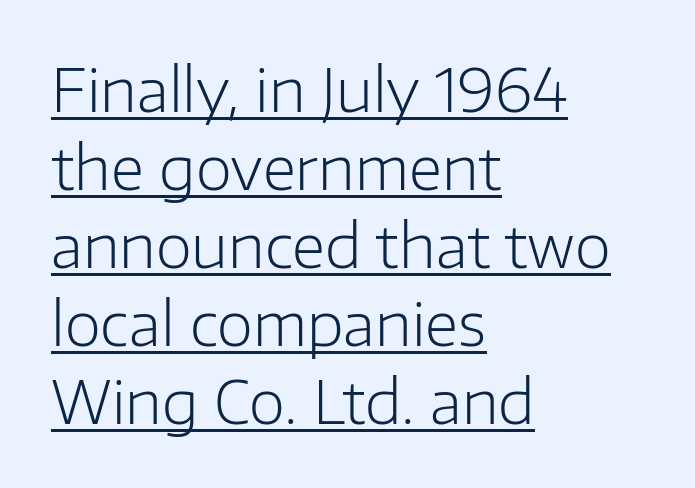
The image shows 59 px light sans-serif type, upright; set left-aligned, normal line spacing (1.32x), normal letter spacing, underlined; low stroke contrast and a medium x-height.
